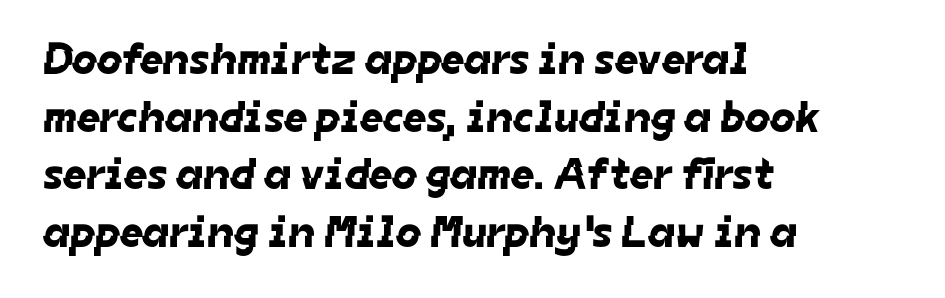
The image shows 45 px sans-serif type; set left-aligned, normal line spacing (1.28x), normal letter spacing, not underlined; low stroke contrast and a medium x-height.
